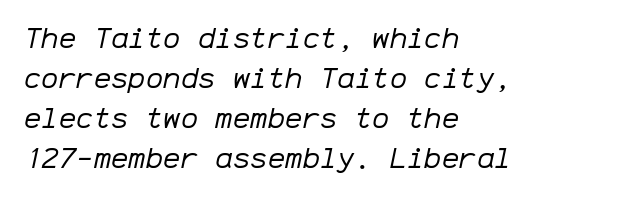
{"italic": "yes", "lean": "right", "slant_degrees": 12, "bold": "no", "weight": "regular", "width": "normal", "stroke_contrast": "low", "x_height": "medium", "monospaced": "yes", "underline": "no", "align": "left", "line_spacing": "normal", "line_spacing_ratio": 1.38, "letter_spacing": "normal", "letter_spacing_em": 0.0, "glyph_px": 29}
